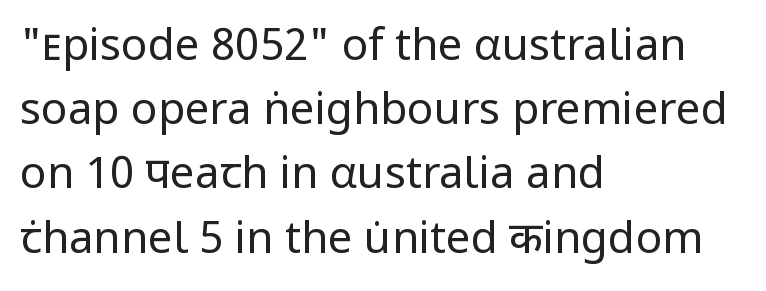
Is the type heavy? It reads as light-to-regular instead. Clear beneath every line of the passage. Caption: standard tracking, unaltered. The letters stand upright; this is a roman face.
